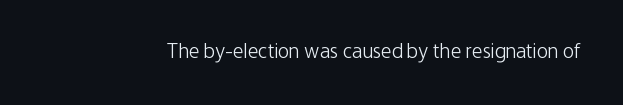
The image shows 21 px text type, upright; set normal letter spacing, not underlined.
